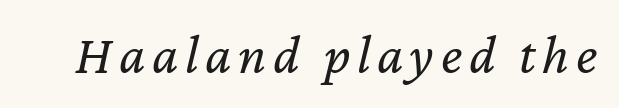
The image shows 56 px regular-weight type, italic (leaning right); set not underlined; low stroke contrast and a medium x-height.
